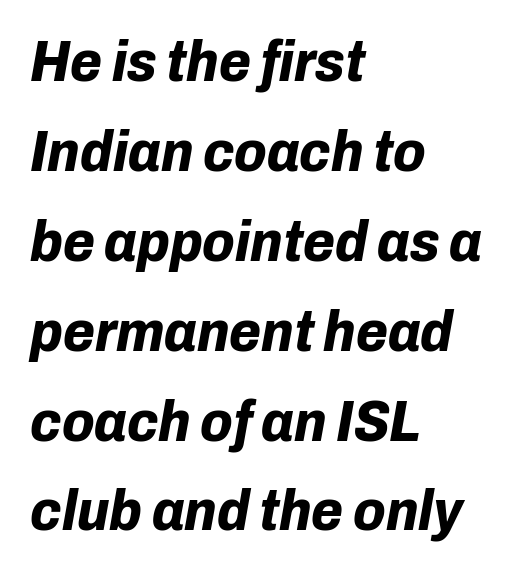
Is the type bold? Yes — the strokes are clearly thick and heavy. Proportional: the letters do not fall into vertical columns. Has an underline been added? It has not. The rows are spaced the way most documents space them.
